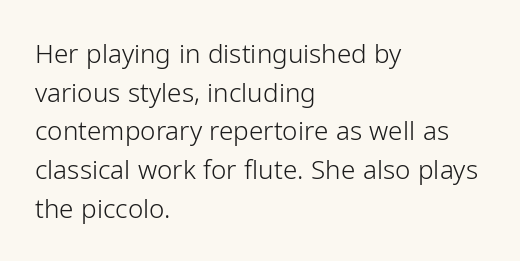
The image shows 26 px text type, upright; set left-aligned, normal line spacing (1.49x), normal letter spacing, not underlined.
